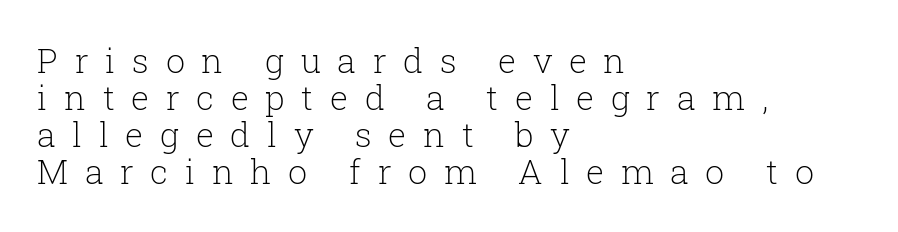
{"serif": "yes", "italic": "no", "bold": "no", "weight": "light", "width": "normal", "stroke_contrast": "low", "x_height": "medium", "monospaced": "no", "underline": "no", "align": "left", "line_spacing": "tight", "line_spacing_ratio": 1.09, "letter_spacing": "wide", "letter_spacing_em": 0.49, "glyph_px": 34}
